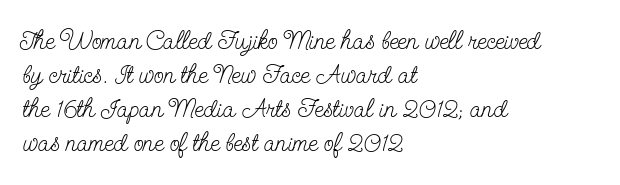
Descenders are the only things crossing below the line. All the whitespace from short lines collects on the right. The letters sit at their default tracking, neither squeezed nor spread.
